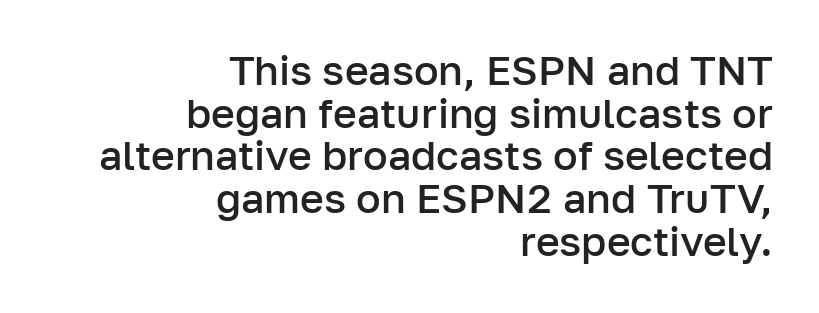
Weight check: semibold — heavier than regular, not quite bold. Is this a fixed-width face? No — the glyphs have proportional, varying widths. The letters stand straight up with perfectly vertical stems. Tightly led — the rows are bunched.
